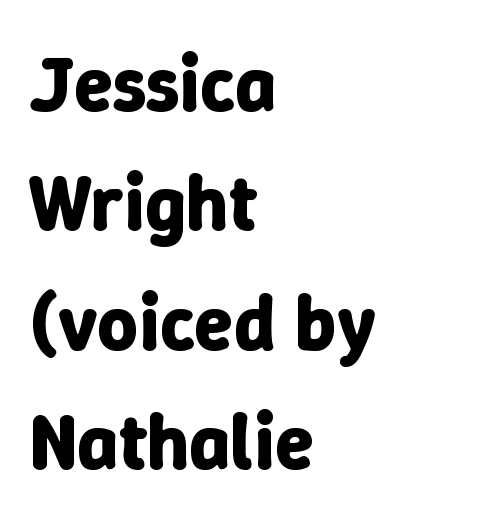
{"italic": "no", "bold": "yes", "weight": "bold", "width": "normal", "stroke_contrast": "low", "x_height": "medium", "monospaced": "no", "underline": "no", "align": "left", "line_spacing": "normal", "line_spacing_ratio": 1.51, "letter_spacing": "normal", "letter_spacing_em": 0.0, "glyph_px": 79}
